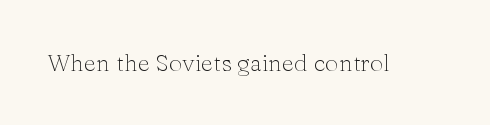
Q: Is the text bold? A: No.
Q: Is the text italic (slanted)? A: No, it is upright.
Q: Is the text underlined? A: No.
Q: Is the spacing between letters normal or unusually wide? A: Normal.
